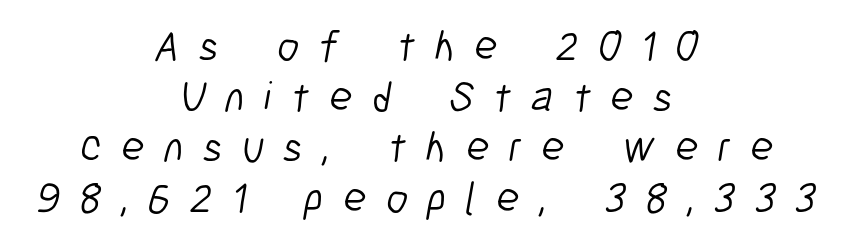
{"serif": "no", "bold": "no", "weight": "light", "width": "condensed", "stroke_contrast": "low", "x_height": "medium", "monospaced": "no", "underline": "no", "align": "center", "line_spacing_ratio": 1.18, "letter_spacing": "wide", "letter_spacing_em": 0.45, "glyph_px": 43}
